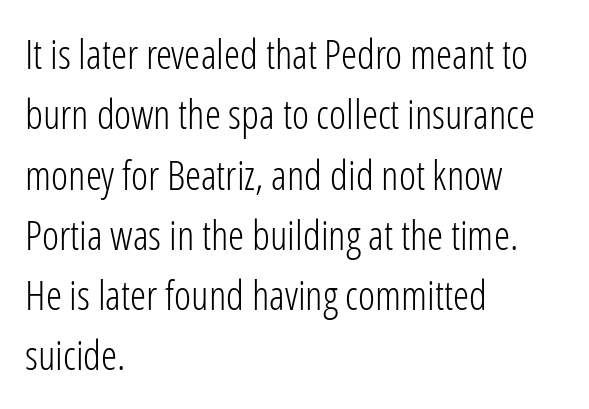
{"serif": "no", "italic": "no", "bold": "no", "weight": "light", "width": "condensed", "stroke_contrast": "low", "x_height": "medium", "monospaced": "no", "underline": "no", "align": "left", "line_spacing": "normal", "line_spacing_ratio": 1.47, "letter_spacing": "normal", "letter_spacing_em": 0.0, "glyph_px": 41}
